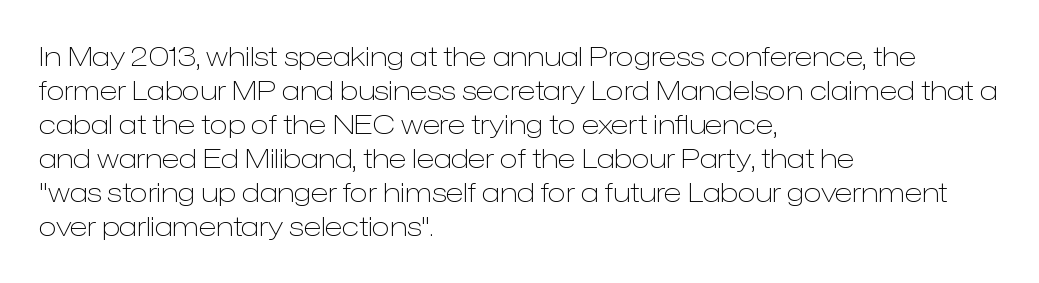
Q: Is the text bold? A: No.
Q: Is the text italic (slanted)? A: No, it is upright.
Q: Is the text underlined? A: No.
Q: How is the paragraph aligned? A: Left-aligned.
Q: Is the spacing between letters normal or unusually wide? A: Normal.
Q: Is the spacing between lines tight, normal or loose? A: Normal.
